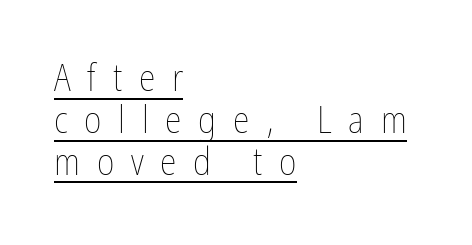
These lines huddle together more closely than default settings would place them. The typesetting does not lean heavy: it is not bold. Underline: present. This is roman type, the default non-slanted kind. Here the designer chose a conventional face with non-uniform glyph widths.
